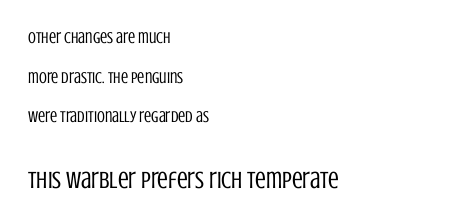
The image shows 24 px text type, upright; set left-aligned, loose line spacing (2.48x), normal letter spacing, not underlined; the second (bottom) block is 1.5x larger.
